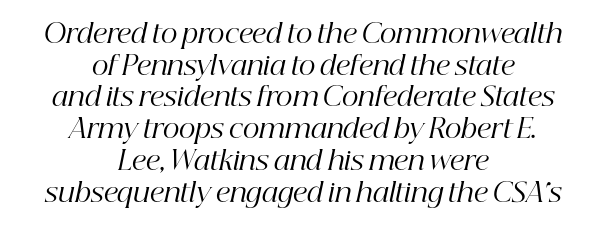
Check under the words: just untouched page. The passage shown leans; its letterforms are oblique. Standard letterfit; no display-style spreading of the glyphs. Is the stroke heavy? The answer is a plain regular-or-lighter. Notice how the passage keeps no hard edge, just a central spine.
